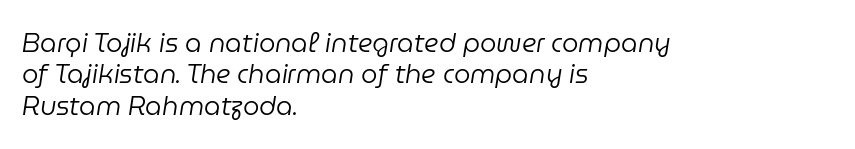
{"italic": "yes", "lean": "right", "slant_degrees": 9, "bold": "no", "underline": "no", "align": "left", "line_spacing_ratio": 1.21, "letter_spacing": "normal", "letter_spacing_em": 0.0, "glyph_px": 26}
